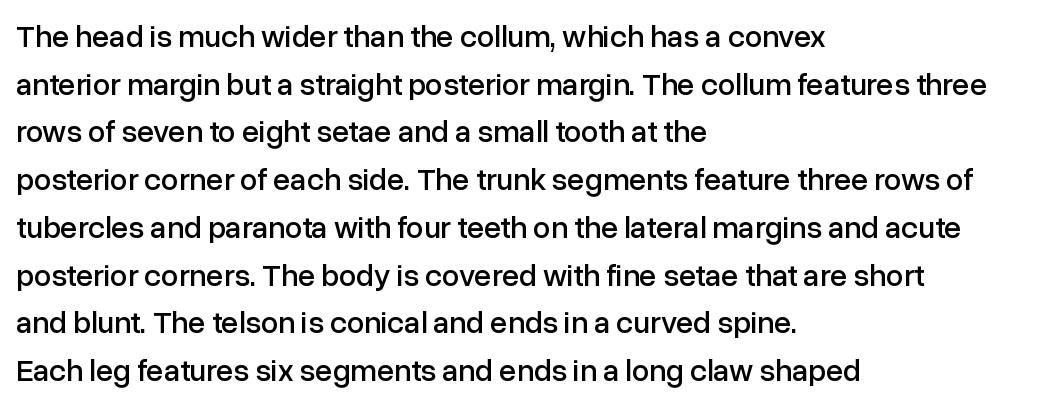
Q: Is the text italic (slanted)? A: No, it is upright.
Q: Is the typeface a serif or a sans-serif typeface? A: Sans-serif.
Q: Is the text underlined? A: No.
Q: How is the paragraph aligned? A: Left-aligned.
Q: Is the spacing between letters normal or unusually wide? A: Normal.
Q: Is the spacing between lines tight, normal or loose? A: Normal.
Q: Width (condensed, normal, or wide)? A: Normal.
Q: Stroke contrast? A: Low.
Q: x-height? A: Medium.
Q: Monospaced? A: No.
